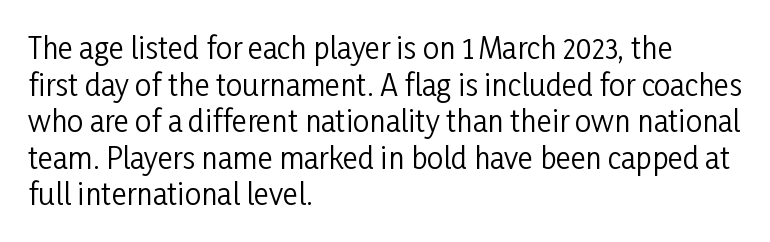
The image shows 29 px regular-weight, condensed sans-serif type, upright; set left-aligned, normal line spacing (1.26x), normal letter spacing, not underlined; low stroke contrast and a medium x-height.
